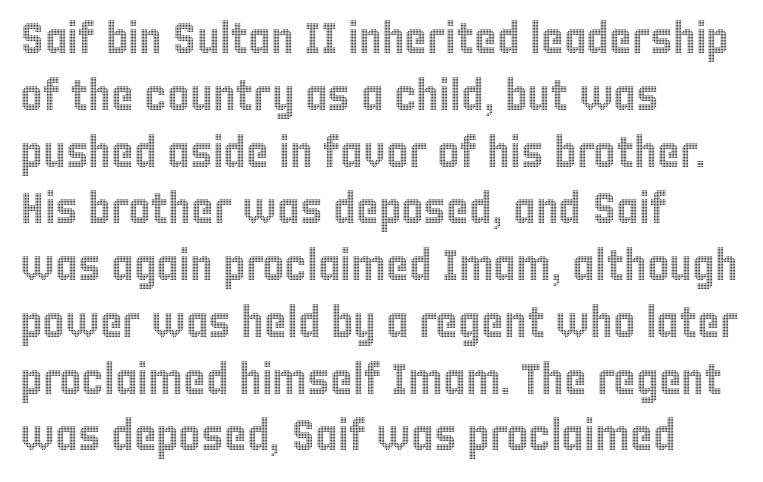
Q: Is the text italic (slanted)? A: No, it is upright.
Q: Is the text underlined? A: No.
Q: How is the paragraph aligned? A: Left-aligned.
Q: Is the spacing between letters normal or unusually wide? A: Normal.
Q: Is the spacing between lines tight, normal or loose? A: Normal.
Q: Width (condensed, normal, or wide)? A: Condensed.
Q: x-height? A: Large.
Q: Monospaced? A: No.
